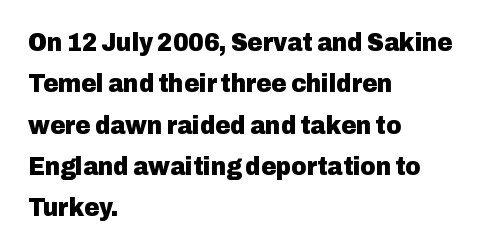
The image shows 26 px bold type, upright; set left-aligned, normal line spacing (1.59x), normal letter spacing, not underlined.
